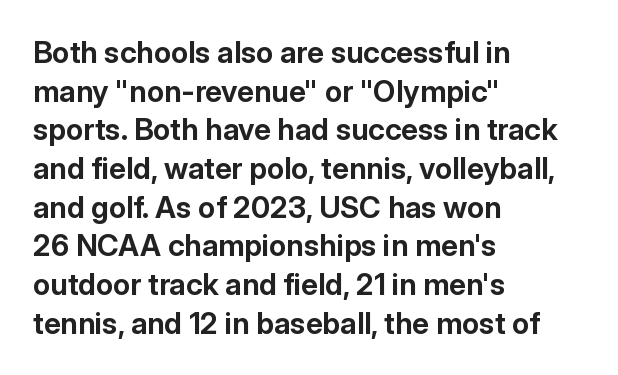
{"serif": "no", "italic": "no", "bold": "yes", "weight": "bold", "width": "normal", "stroke_contrast": "low", "x_height": "medium", "monospaced": "no", "underline": "no", "align": "left", "line_spacing": "normal", "line_spacing_ratio": 1.29, "letter_spacing": "normal", "letter_spacing_em": 0.0, "glyph_px": 30}
